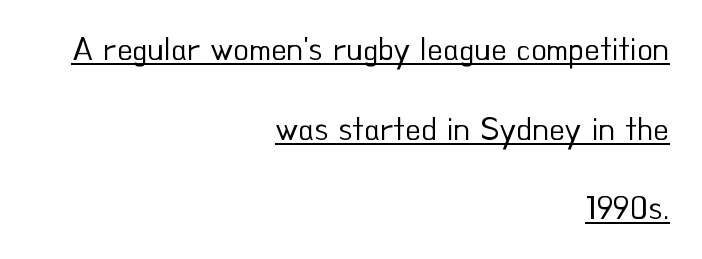
Note the varied advance widths — an 'i' is clearly narrower than an 'm'. The typeface chosen for these lines omits serifs. The sample's only ornament is a line tracing under the words. All the whitespace from short lines collects on the left. Quick note: interline space is abundant.
